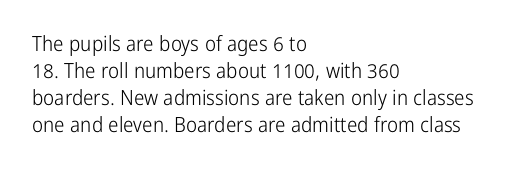
The image shows 21 px text type, upright; set left-aligned, normal line spacing (1.29x), normal letter spacing, not underlined.
